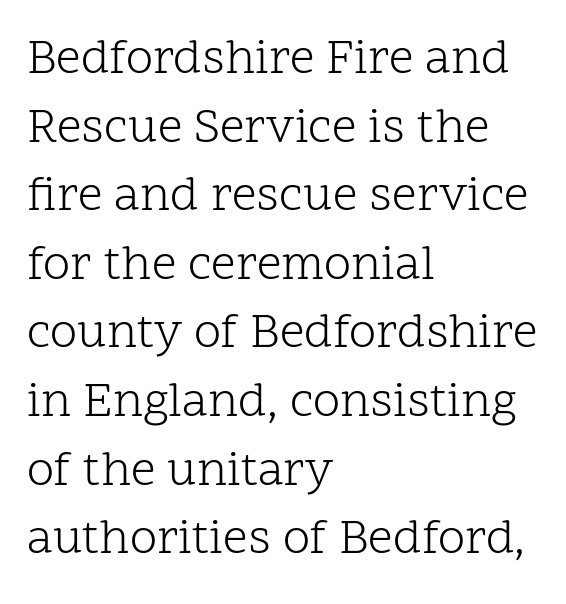
Is there much room between lines? A standard amount, neither cramped nor airy. The strip under each line holds only bare page. Type style note: has serifs. The passage shown is not bold in any degree.
